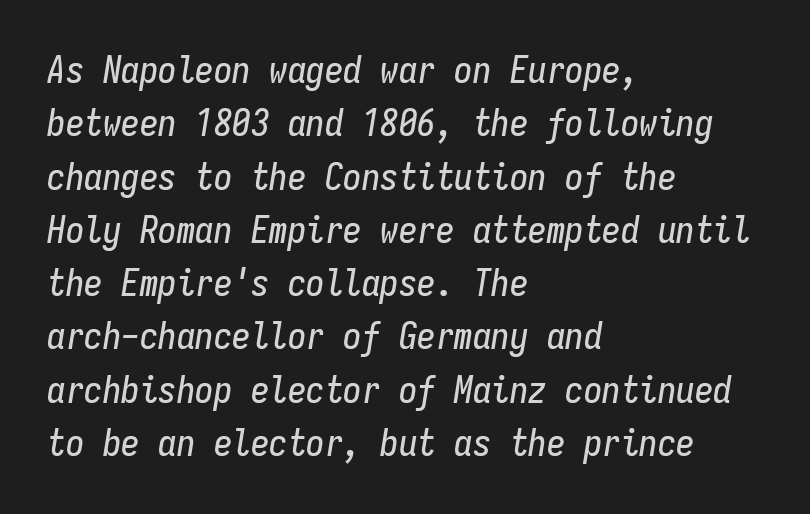
The words here are not underlined. Is this a fixed-width face? Yes — each glyph sits in an identical cell. Look at the tracking — it's just the regular setting, nothing added. In terms of posture, this sample is oblique. A normal amount of white space separates one row of letters from the next. Reading down the block, your eye returns to a fixed left position each line.
